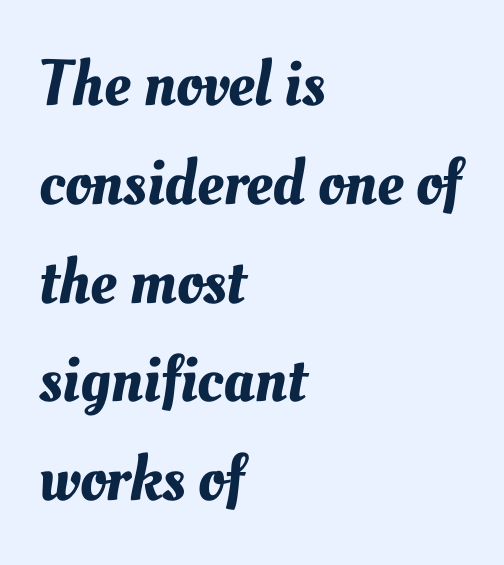
{"width": "normal", "stroke_contrast": "medium", "x_height": "small", "monospaced": "no", "underline": "no", "align": "left", "line_spacing": "normal", "line_spacing_ratio": 1.52, "letter_spacing": "normal", "letter_spacing_em": 0.0, "glyph_px": 65}
